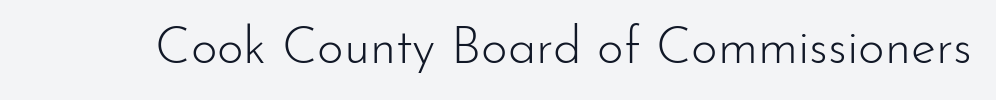
The image shows 51 px light sans-serif type, upright; set normal letter spacing, not underlined; low stroke contrast and a small x-height.
